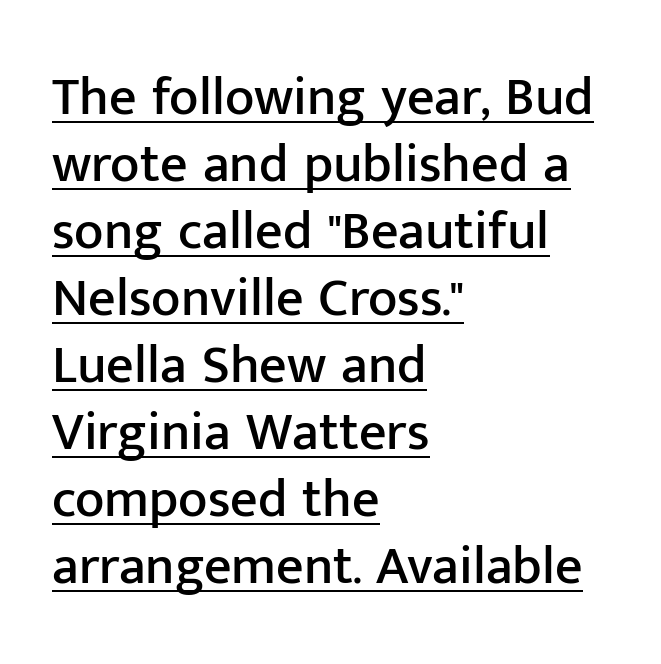
The lettering stays uniformly vertical, giving the passage a roman look. Type style note: lacks serifs. Somebody hit Ctrl+U on this one — the words are underlined. Each letter keeps its own natural width here, so spacing adapts to shape. Words appear dense and cohesive because spacing is normal.
